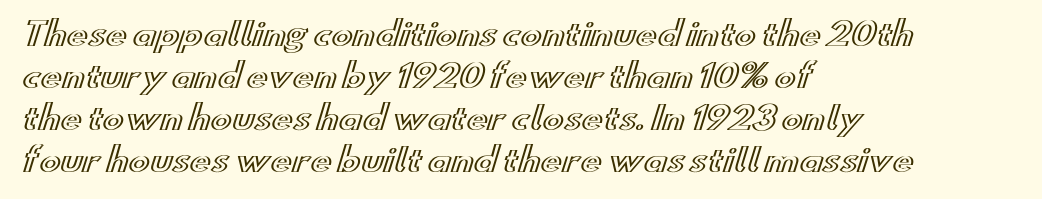
Q: Is the text italic (slanted)? A: Yes.
Q: Is the text underlined? A: No.
Q: How is the paragraph aligned? A: Left-aligned.
Q: Is the spacing between letters normal or unusually wide? A: Normal.
Q: Is the spacing between lines tight, normal or loose? A: Normal.
Q: Width (condensed, normal, or wide)? A: Wide.
Q: x-height? A: Small.
Q: Monospaced? A: No.
